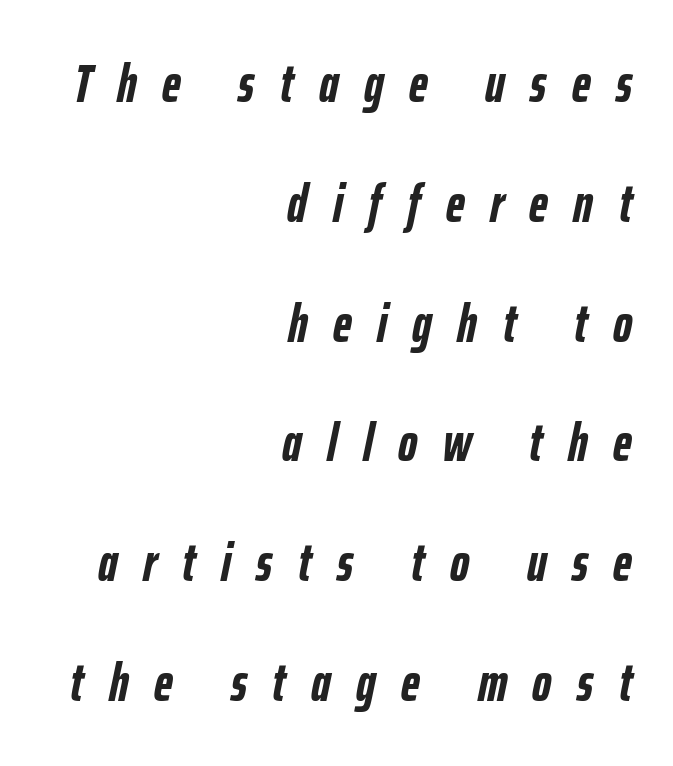
Q: Is the text bold? A: Yes.
Q: Is the text italic (slanted)? A: Yes, it leans right by about 12 degrees.
Q: Is the text underlined? A: No.
Q: How is the paragraph aligned? A: Right-aligned.
Q: Is the spacing between letters normal or unusually wide? A: Unusually wide.
Q: Is the spacing between lines tight, normal or loose? A: Loose.
Q: Width (condensed, normal, or wide)? A: Condensed.
Q: Stroke contrast? A: Low.
Q: x-height? A: Medium.
Q: Monospaced? A: No.
